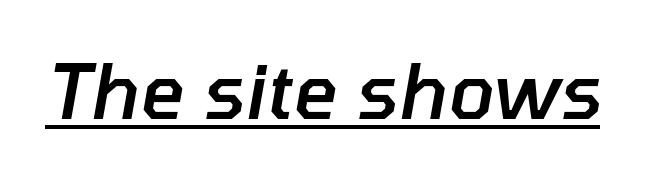
Q: Is the text bold? A: Semi-bold.
Q: Is the text italic (slanted)? A: Yes, it leans right by about 10 degrees.
Q: Is the text underlined? A: Yes.
Q: Is the spacing between letters normal or unusually wide? A: Normal.
Q: Width (condensed, normal, or wide)? A: Normal.
Q: Stroke contrast? A: Low.
Q: x-height? A: Medium.
Q: Monospaced? A: No.
